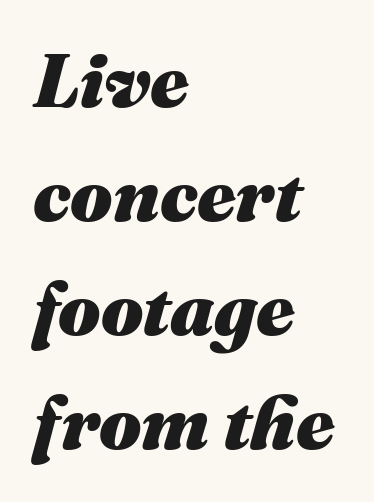
Q: Is the text bold? A: Yes.
Q: Is the text italic (slanted)? A: Yes, it leans right by about 16 degrees.
Q: Is the text underlined? A: No.
Q: How is the paragraph aligned? A: Left-aligned.
Q: Is the spacing between letters normal or unusually wide? A: Normal.
Q: Is the spacing between lines tight, normal or loose? A: Normal.
Q: Width (condensed, normal, or wide)? A: Normal.
Q: Stroke contrast? A: Medium.
Q: x-height? A: Medium.
Q: Monospaced? A: No.
